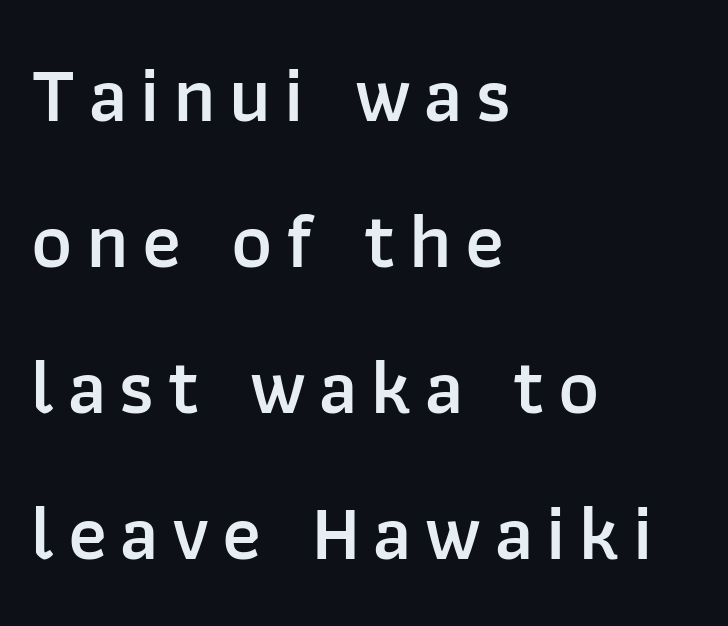
The letters advance in unequal steps, a hallmark of proportional type. The baseline area is clear. Alignment: flush left. The face used here is a sans, in the tradition of grotesques and geometrics. Do the letters lean? They stand straight.
